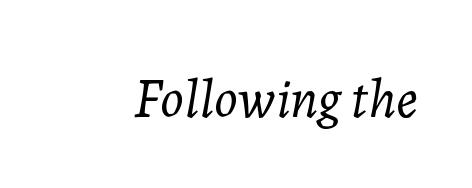
{"italic": "yes", "lean": "right", "slant_degrees": 7, "bold": "no", "weight": "light", "width": "normal", "stroke_contrast": "low", "x_height": "medium", "monospaced": "no", "underline": "no", "letter_spacing": "normal", "letter_spacing_em": 0.0, "glyph_px": 55}
